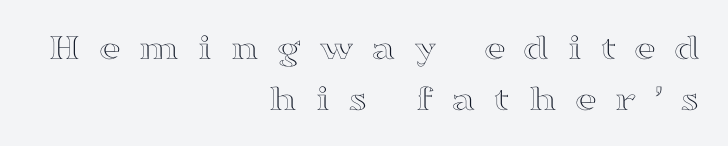
Q: Is the text italic (slanted)? A: No, it is upright.
Q: Is the text underlined? A: No.
Q: How is the paragraph aligned? A: Right-aligned.
Q: Is the spacing between letters normal or unusually wide? A: Unusually wide.
Q: Is the spacing between lines tight, normal or loose? A: Normal.
Q: Width (condensed, normal, or wide)? A: Wide.
Q: x-height? A: Medium.
Q: Monospaced? A: No.
